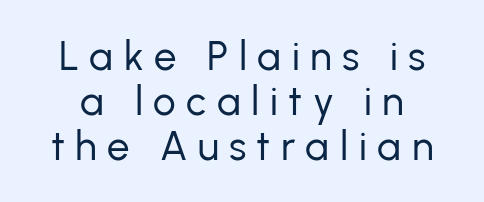
One glance says dense: line gaps are narrower than usual. Each row of text sits above clean, open space. Is the letter spacing exaggerated? Yes — the characters are pushed far apart. It's the straight-up-and-down kind of type. The rendering uses natural spacing where letterforms have individual widths.
